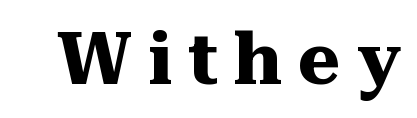
Q: Is the text bold? A: Yes.
Q: Is the text italic (slanted)? A: No, it is upright.
Q: Is the typeface a serif or a sans-serif typeface? A: Serif.
Q: Is the text underlined? A: No.
Q: Is the spacing between letters normal or unusually wide? A: Unusually wide.
Q: Width (condensed, normal, or wide)? A: Normal.
Q: Stroke contrast? A: Medium.
Q: x-height? A: Medium.
Q: Monospaced? A: No.
